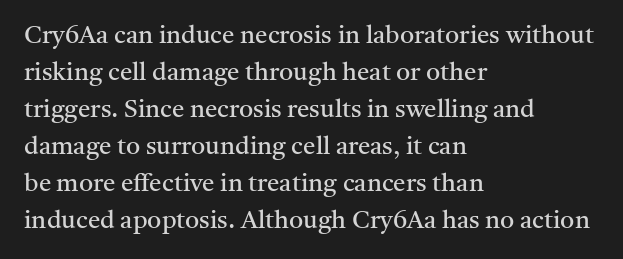
The image shows 25 px text type, upright; set left-aligned, normal line spacing (1.48x), normal letter spacing, not underlined.
